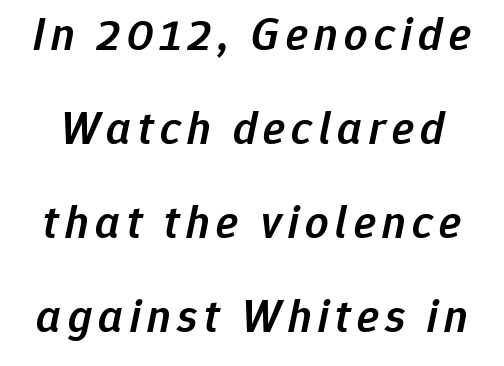
{"italic": "yes", "lean": "right", "slant_degrees": 12, "bold": "semi", "weight": "semibold", "width": "normal", "stroke_contrast": "low", "x_height": "medium", "monospaced": "no", "underline": "no", "line_spacing": "loose", "line_spacing_ratio": 2.04, "glyph_px": 46}
